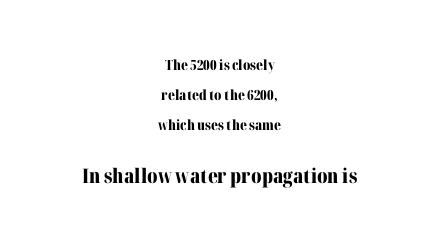
The image shows 20 px bold type, upright; set centered, loose line spacing (2.14x), normal letter spacing, not underlined; the second (bottom) block is 1.43x larger.
